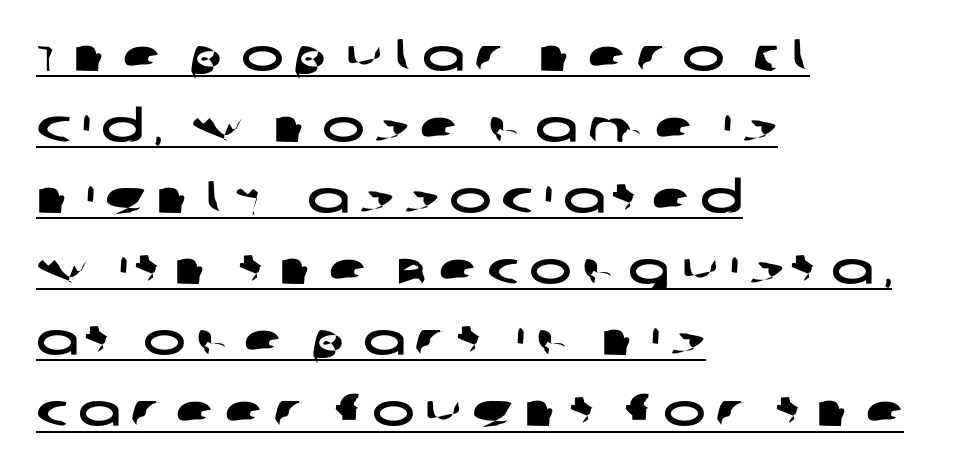
{"serif": "no", "width": "wide", "stroke_contrast": "low", "x_height": "large", "monospaced": "no", "underline": "yes", "align": "left", "line_spacing": "normal", "line_spacing_ratio": 1.58, "letter_spacing": "wide", "letter_spacing_em": 0.22, "glyph_px": 45}
